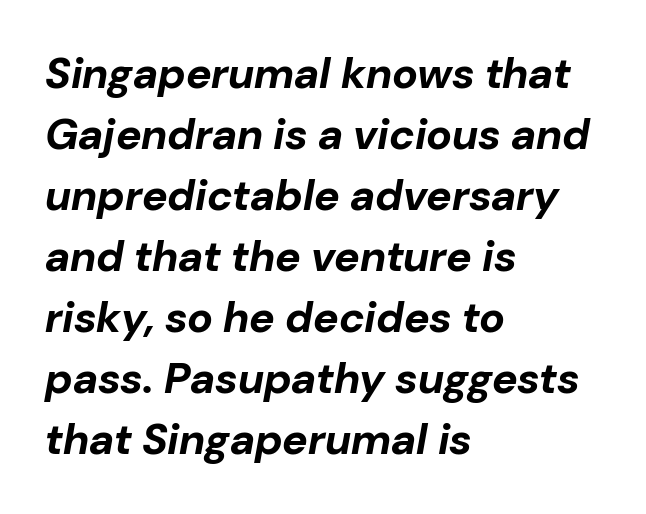
{"italic": "yes", "lean": "right", "slant_degrees": 10, "bold": "yes", "weight": "bold", "width": "normal", "stroke_contrast": "low", "x_height": "medium", "monospaced": "no", "underline": "no", "align": "left", "line_spacing": "normal", "line_spacing_ratio": 1.42, "letter_spacing": "normal", "letter_spacing_em": 0.0, "glyph_px": 43}
